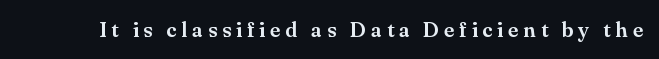
The image shows 21 px text type, upright; set unusually wide letter spacing (+0.23 em), not underlined.
